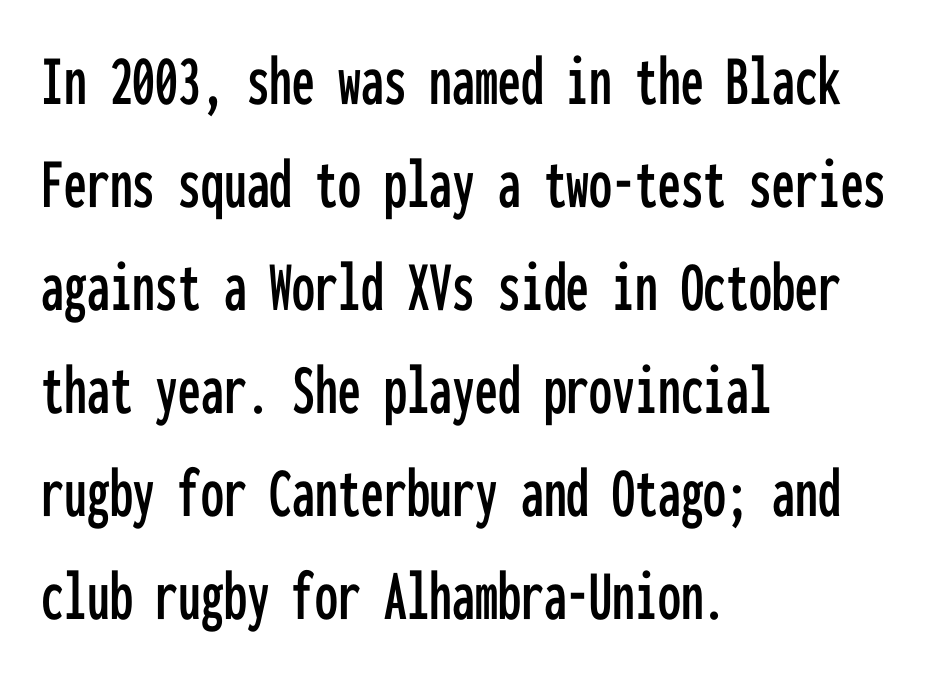
The rendering uses typewriter-style spacing with identical character cells. How are the letters spaced? Ordinarily, with no added tracking. Notice how the stems are strictly vertical — no italics here. You can tell from the bare stems that sans-serif type was used. Horizontal alignment here is leftward, the default for most running prose.
